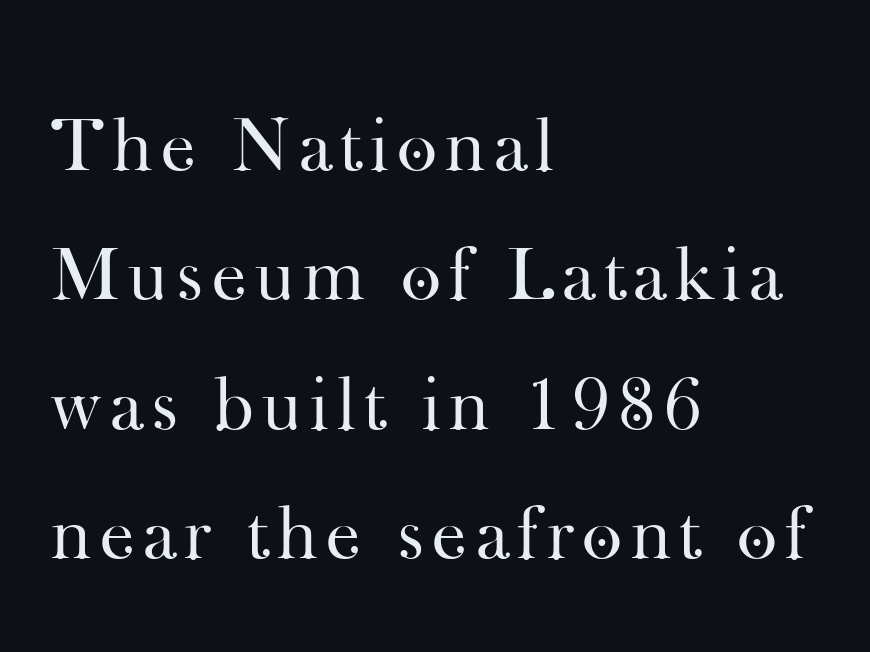
Q: Is the text bold? A: No.
Q: Is the text italic (slanted)? A: No, it is upright.
Q: Is the typeface a serif or a sans-serif typeface? A: Serif.
Q: Is the text underlined? A: No.
Q: How is the paragraph aligned? A: Left-aligned.
Q: Is the spacing between lines tight, normal or loose? A: Normal.
Q: Width (condensed, normal, or wide)? A: Normal.
Q: Stroke contrast? A: High.
Q: x-height? A: Small.
Q: Monospaced? A: No.
